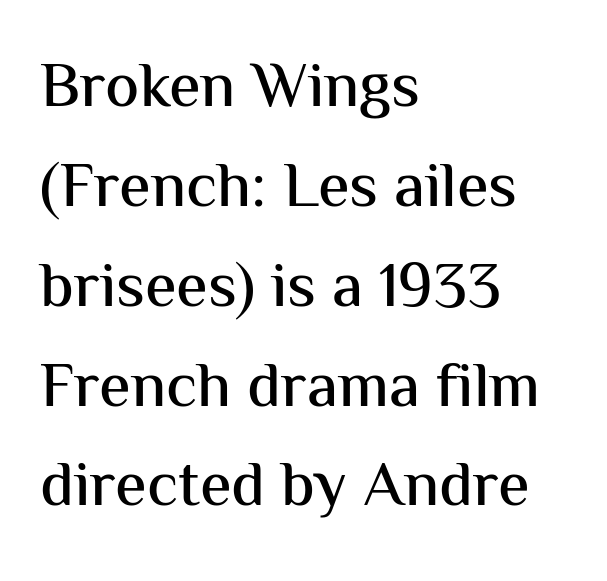
This rendering leaves character spacing at its baseline value. Does the type have serifs? No, each stem ends abruptly. Plain, unruled lines of type. Normally led — the rows are evenly, conventionally spaced. A typesetter would mark this as roman, not italic.
